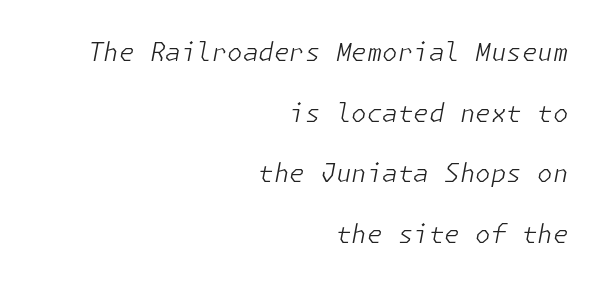
{"italic": "yes", "lean": "right", "slant_degrees": 11, "bold": "no", "underline": "no", "align": "right", "line_spacing": "loose", "line_spacing_ratio": 2.43, "letter_spacing": "normal", "letter_spacing_em": 0.0, "glyph_px": 25}
